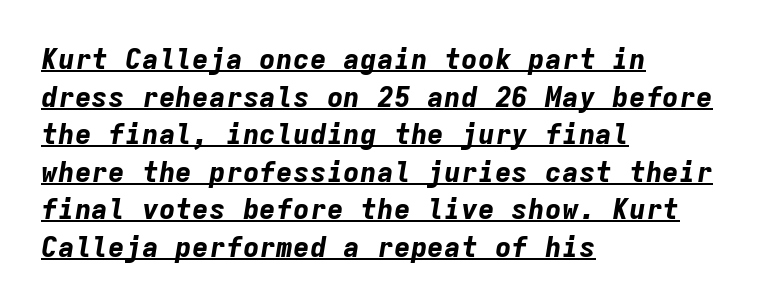
The image shows 28 px bold type, italic (leaning right), monospaced; set left-aligned, normal line spacing (1.34x), normal letter spacing, underlined; low stroke contrast and a medium x-height.
